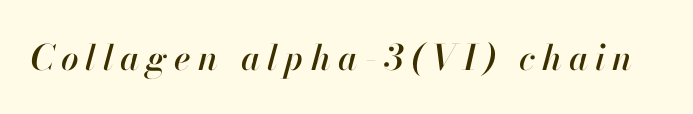
Students, note that the glyphs here are deliberately spaced far apart. Proportional: the letters do not fall into vertical columns. Check under the words: just untouched page. Posture: slanted.
